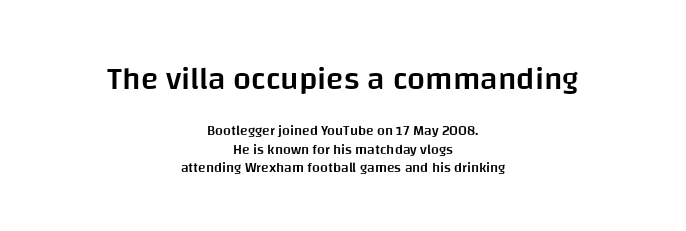
{"serif": "no", "italic": "no", "bold": "semi", "weight": "semibold", "width": "normal", "stroke_contrast": "low", "x_height": "large", "monospaced": "no", "underline": "no", "align": "center", "line_spacing": "normal", "line_spacing_ratio": 1.33, "letter_spacing": "normal", "letter_spacing_em": 0.0, "larger_block": "first", "size_ratio": 2.29, "glyph_px": 32}
